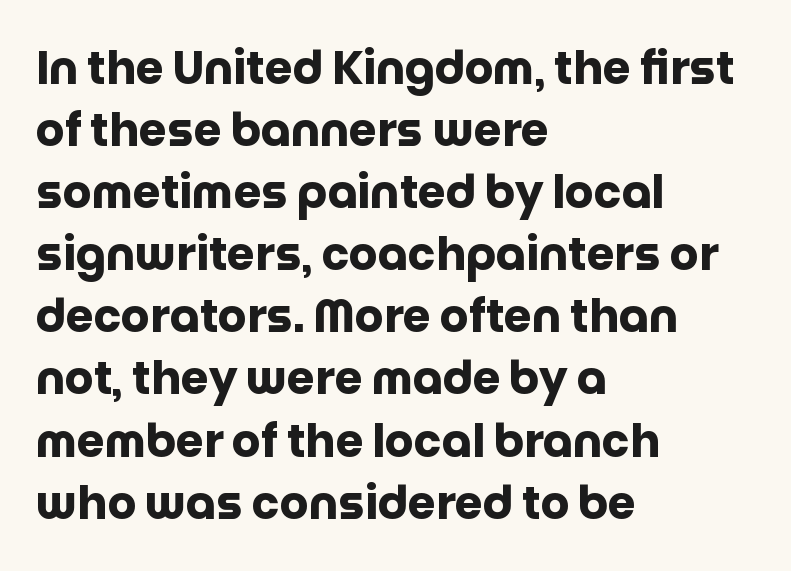
The image shows 45 px heavy sans-serif type, upright; set left-aligned, normal line spacing (1.38x), normal letter spacing, not underlined; low stroke contrast and a large x-height.
